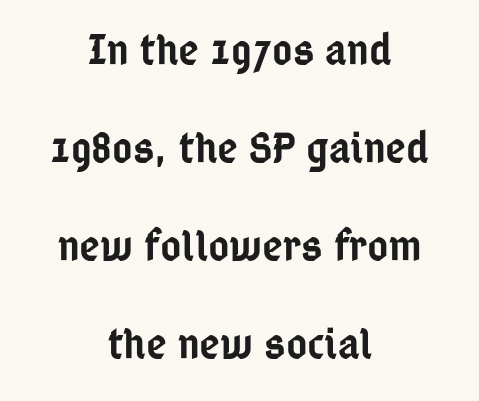
The image shows 45 px semibold, condensed sans-serif type, upright; set centered, loose line spacing (2.18x), normal letter spacing, not underlined; low stroke contrast and a medium x-height.
